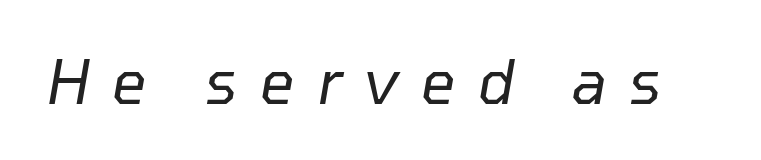
{"italic": "yes", "lean": "right", "slant_degrees": 10, "bold": "no", "weight": "regular", "width": "normal", "stroke_contrast": "low", "x_height": "medium", "monospaced": "no", "underline": "no", "letter_spacing": "wide", "letter_spacing_em": 0.37, "glyph_px": 60}
